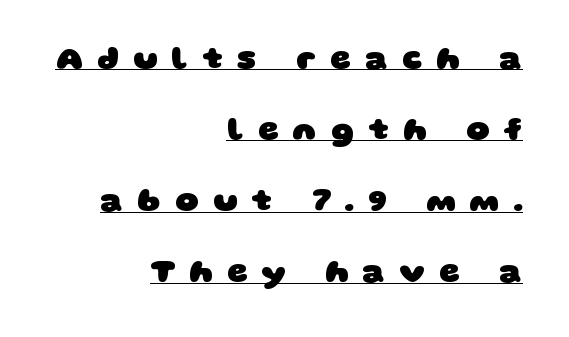
{"serif": "no", "bold": "yes", "weight": "heavy", "width": "wide", "stroke_contrast": "low", "x_height": "large", "monospaced": "no", "underline": "yes", "align": "right", "line_spacing": "loose", "line_spacing_ratio": 2.22, "letter_spacing": "wide", "letter_spacing_em": 0.44, "glyph_px": 32}
